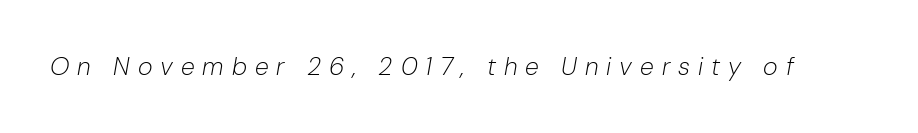
The image shows 25 px text type, italic (leaning right); set unusually wide letter spacing (+0.32 em), not underlined.
